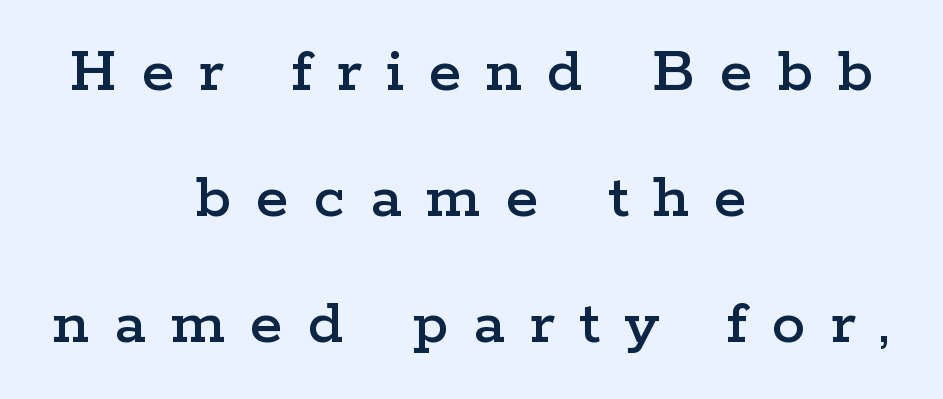
{"serif": "yes", "italic": "no", "width": "wide", "stroke_contrast": "low", "x_height": "medium", "monospaced": "no", "underline": "no", "align": "center", "line_spacing_ratio": 1.88, "letter_spacing": "wide", "letter_spacing_em": 0.37, "glyph_px": 67}
